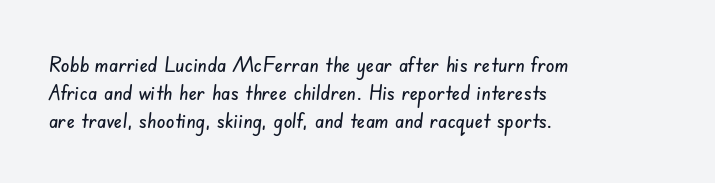
{"underline": "no", "align": "left", "line_spacing": "normal", "line_spacing_ratio": 1.27, "letter_spacing": "normal", "letter_spacing_em": 0.0, "glyph_px": 22}
